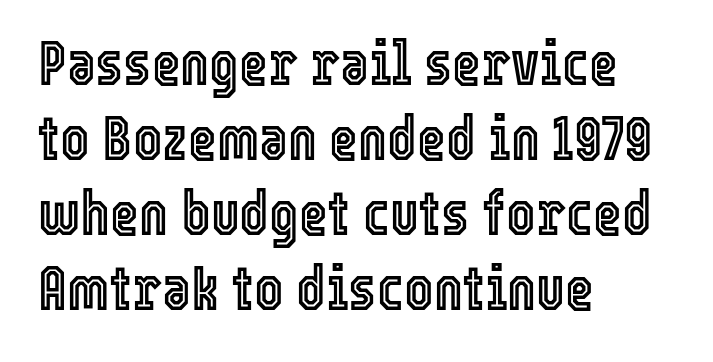
Q: Is the text italic (slanted)? A: No, it is upright.
Q: Is the text underlined? A: No.
Q: How is the paragraph aligned? A: Left-aligned.
Q: Is the spacing between letters normal or unusually wide? A: Normal.
Q: Width (condensed, normal, or wide)? A: Condensed.
Q: x-height? A: Medium.
Q: Monospaced? A: No.
